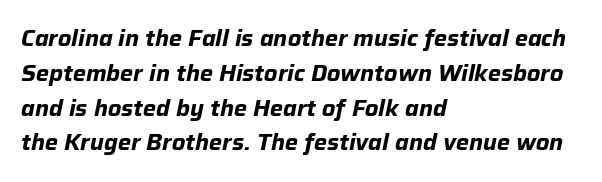
{"italic": "yes", "lean": "right", "slant_degrees": 12, "bold": "yes", "underline": "no", "align": "left", "line_spacing": "normal", "line_spacing_ratio": 1.58, "letter_spacing": "normal", "letter_spacing_em": 0.0, "glyph_px": 22}
